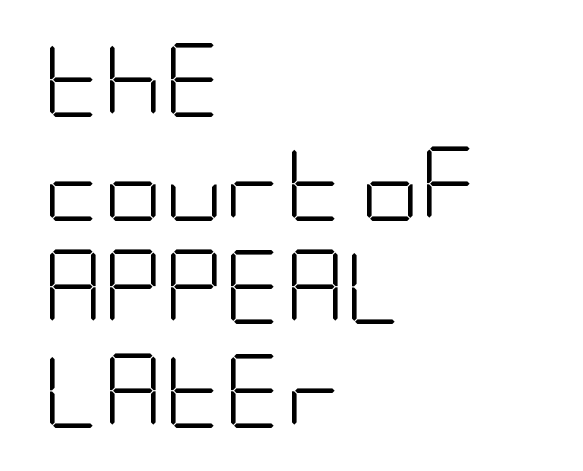
{"serif": "no", "italic": "no", "bold": "no", "weight": "light", "width": "condensed", "stroke_contrast": "low", "x_height": "large", "underline": "no", "align": "left", "line_spacing": "normal", "line_spacing_ratio": 1.4, "letter_spacing": "normal", "letter_spacing_em": 0.0, "glyph_px": 74}
